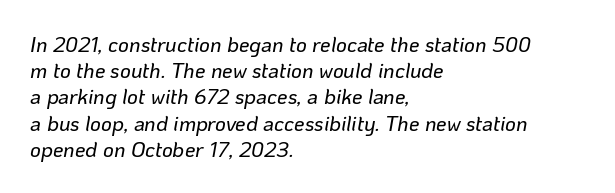
{"italic": "yes", "lean": "right", "slant_degrees": 10, "underline": "no", "align": "left", "line_spacing": "normal", "line_spacing_ratio": 1.25, "letter_spacing": "normal", "letter_spacing_em": 0.0, "glyph_px": 21}
